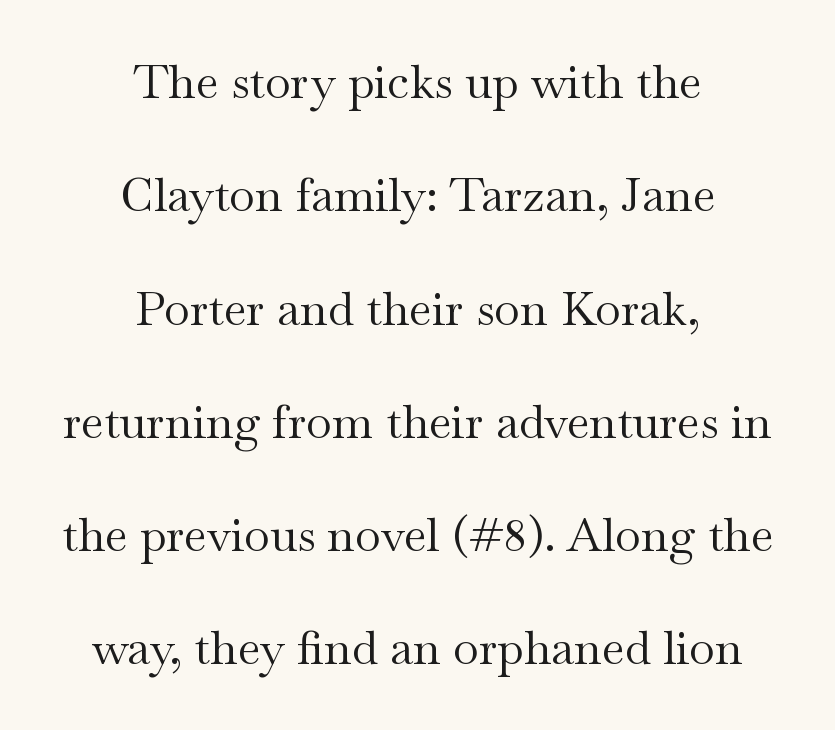
Q: Is the text bold? A: No.
Q: Is the text italic (slanted)? A: No, it is upright.
Q: Is the typeface a serif or a sans-serif typeface? A: Serif.
Q: Is the text underlined? A: No.
Q: How is the paragraph aligned? A: Centered.
Q: Is the spacing between letters normal or unusually wide? A: Normal.
Q: Is the spacing between lines tight, normal or loose? A: Loose.
Q: Width (condensed, normal, or wide)? A: Wide.
Q: Stroke contrast? A: Medium.
Q: x-height? A: Small.
Q: Monospaced? A: No.
